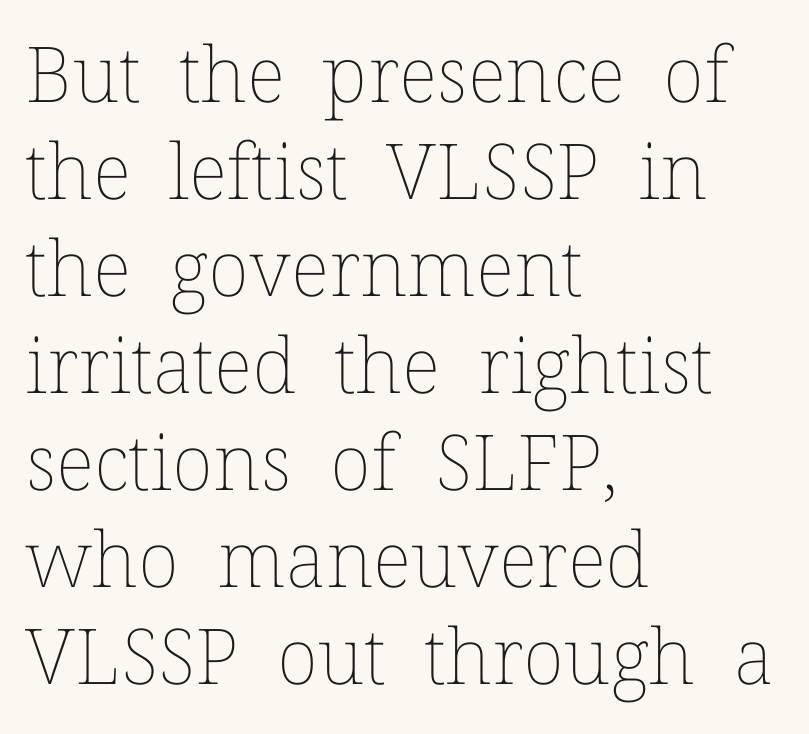
The paragraph shown leans on its left margin. This rendering features lettering with no underline. Between one letter and the next there's only the usual sliver of space. The line-height multiplier appears to be the usual default. The letters look calm and open, with moderate or lighter stems.
